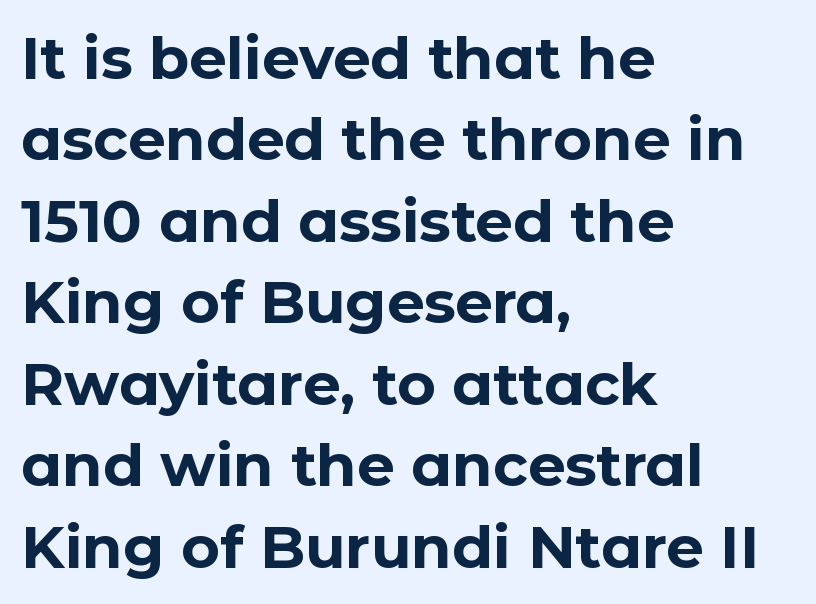
Horizontal bands of white between lines are of average thickness. A typesetter would label this face a sans. Each line starts at the same left margin while the right side varies. On the weight axis this lands at bold, roughly 700. Quick note: underline off.
